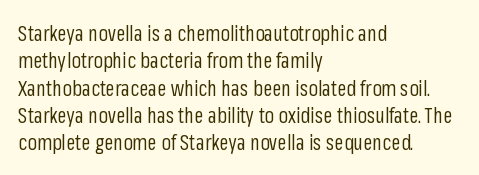
Q: Is the text bold? A: No.
Q: Is the text italic (slanted)? A: No, it is upright.
Q: Is the text underlined? A: No.
Q: How is the paragraph aligned? A: Left-aligned.
Q: Is the spacing between letters normal or unusually wide? A: Normal.
Q: Is the spacing between lines tight, normal or loose? A: Normal.
